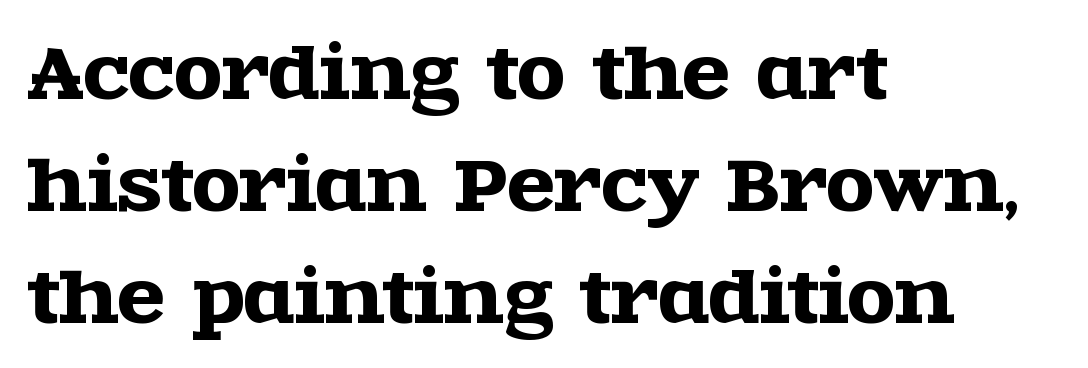
Q: Is the text italic (slanted)? A: No, it is upright.
Q: Is the typeface a serif or a sans-serif typeface? A: Serif.
Q: Is the text underlined? A: No.
Q: How is the paragraph aligned? A: Left-aligned.
Q: Is the spacing between letters normal or unusually wide? A: Normal.
Q: Is the spacing between lines tight, normal or loose? A: Normal.
Q: Width (condensed, normal, or wide)? A: Wide.
Q: x-height? A: Large.
Q: Monospaced? A: No.
